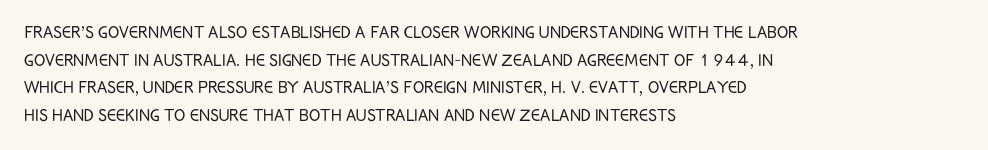
Every stem runs plumb, perpendicular to the baseline. Leftover space on each line is placed entirely after the last word. Check the space under the baseline: it is left empty. This reads as an unemphasized weight, regular at the heaviest. Caption: standard tracking, unaltered.
